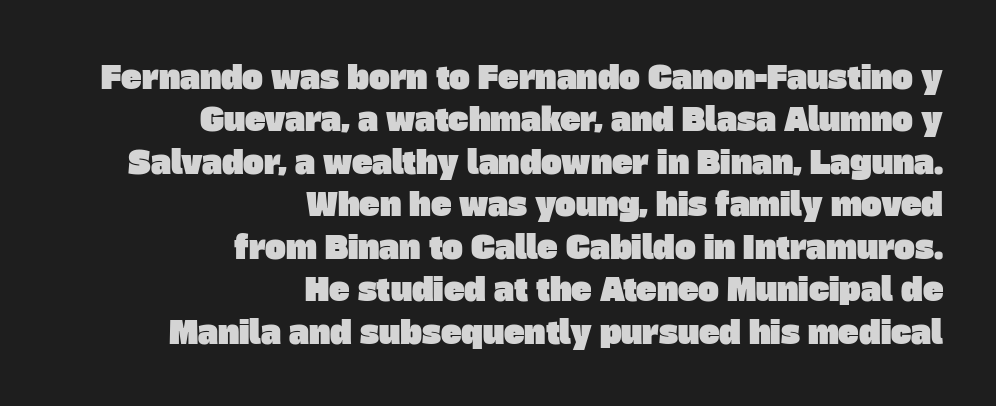
This sample has the flowing, uneven cadence of proportional lettering. Each new line begins a customary step beneath the previous one. Observe the ordinary spacing: letters are neighbours, not strangers. Clear beneath every line of the passage. If you drew a ruler down the right edge, every line would touch it. To sum up the face: it is a sans, with no serifs.
